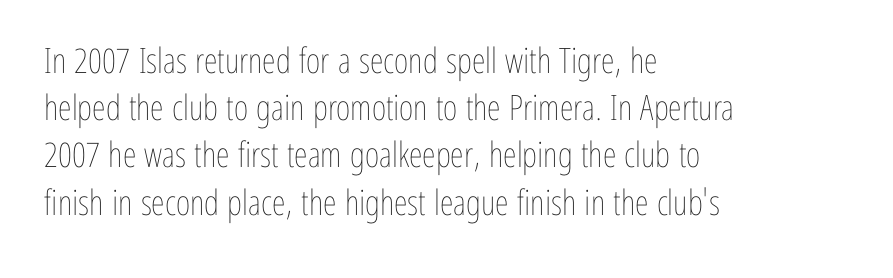
The image shows 35 px thin, condensed type, upright; set left-aligned, normal line spacing (1.35x), normal letter spacing, not underlined; low stroke contrast and a medium x-height.
